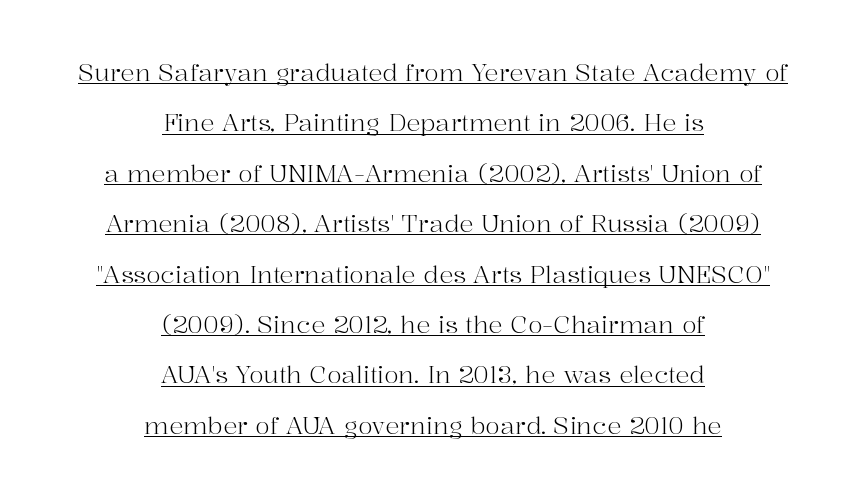
Does the leading feel generous? Absolutely, it's lavish. The strokes are not fattened; the text isn't bold. The compositor balanced each line on the midline. How are the letters spaced? Ordinarily, with no added tracking.
